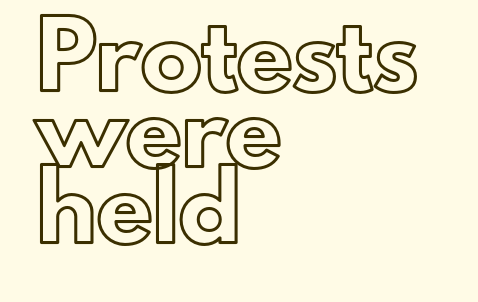
{"italic": "no", "width": "normal", "x_height": "small", "monospaced": "no", "underline": "no", "align": "left", "line_spacing": "normal", "line_spacing_ratio": 1.25, "letter_spacing": "normal", "letter_spacing_em": 0.0, "glyph_px": 61}
